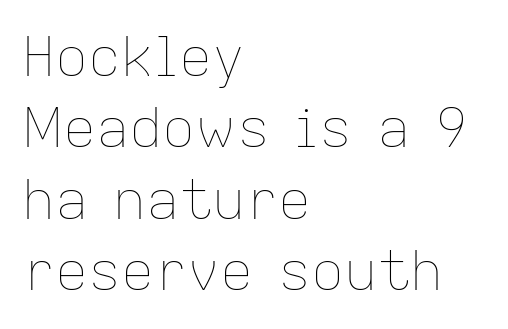
The image shows 55 px thin type, upright; set left-aligned, normal line spacing (1.3x), normal letter spacing, not underlined; low stroke contrast and a medium x-height.
